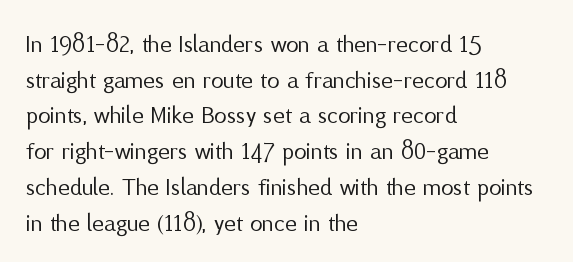
The image shows 25 px text type, upright; set left-aligned, normal line spacing (1.43x), normal letter spacing, not underlined.
